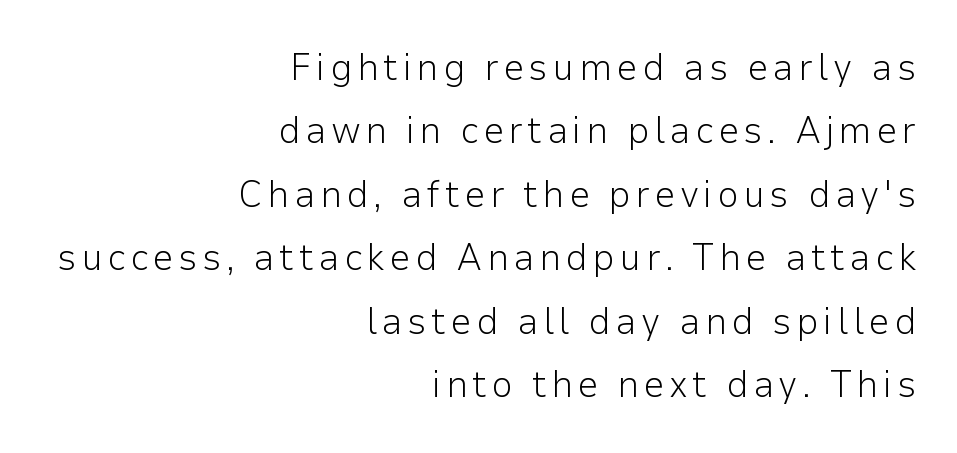
No heavy texture on the line: the type isn't bold. The designer left line spacing at the default. The zone under the glyphs is completely vacant. Rendered with straight, roman letterforms.
